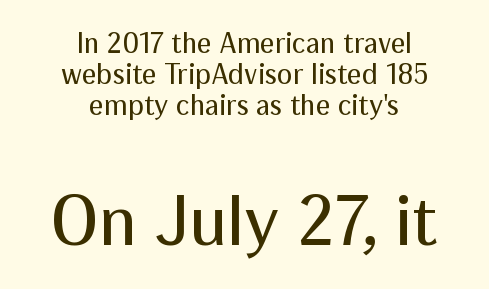
The block sitting lower on the canvas is the one with enlarged characters. The weight tops out at a normal text grade. The lines are packed closely together with very little leading. Is the block centered? Yes — each line is placed symmetrically about the middle.
